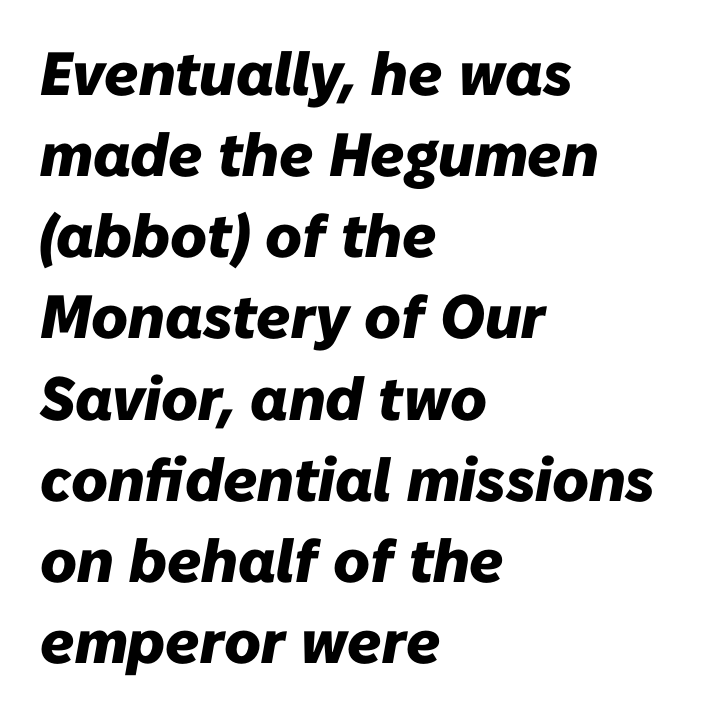
{"italic": "yes", "lean": "right", "slant_degrees": 10, "bold": "yes", "weight": "heavy", "width": "normal", "stroke_contrast": "low", "x_height": "medium", "monospaced": "no", "underline": "no", "align": "left", "line_spacing": "normal", "line_spacing_ratio": 1.33, "letter_spacing": "normal", "letter_spacing_em": 0.0, "glyph_px": 61}
